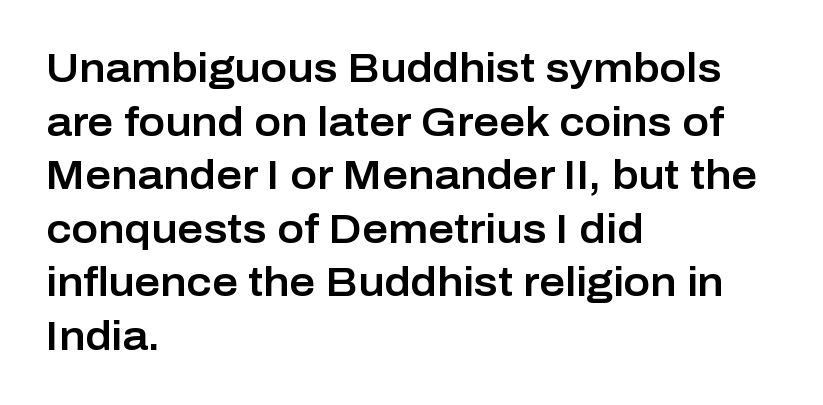
The image shows 40 px sans-serif type, upright; set left-aligned, normal line spacing (1.34x), normal letter spacing, not underlined; low stroke contrast and a medium x-height.
